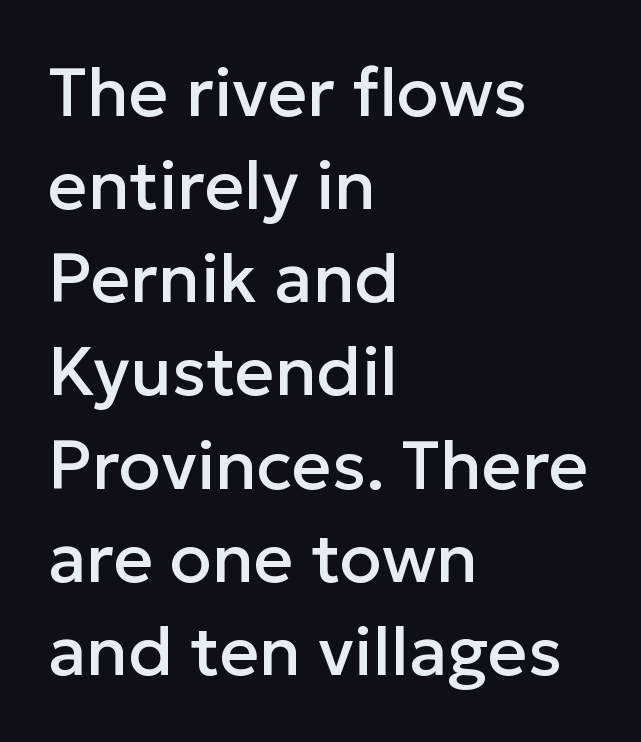
Q: Is the text italic (slanted)? A: No, it is upright.
Q: Is the typeface a serif or a sans-serif typeface? A: Sans-serif.
Q: Is the text underlined? A: No.
Q: How is the paragraph aligned? A: Left-aligned.
Q: Is the spacing between letters normal or unusually wide? A: Normal.
Q: Is the spacing between lines tight, normal or loose? A: Normal.
Q: Width (condensed, normal, or wide)? A: Normal.
Q: Stroke contrast? A: Low.
Q: x-height? A: Medium.
Q: Monospaced? A: No.
